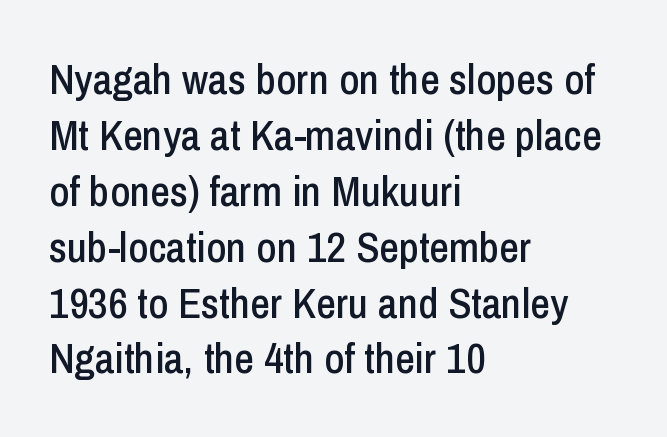
Q: Is the text italic (slanted)? A: No, it is upright.
Q: Is the typeface a serif or a sans-serif typeface? A: Sans-serif.
Q: Is the text underlined? A: No.
Q: How is the paragraph aligned? A: Left-aligned.
Q: Is the spacing between letters normal or unusually wide? A: Normal.
Q: Is the spacing between lines tight, normal or loose? A: Normal.
Q: Width (condensed, normal, or wide)? A: Condensed.
Q: Stroke contrast? A: Low.
Q: x-height? A: Medium.
Q: Monospaced? A: No.
